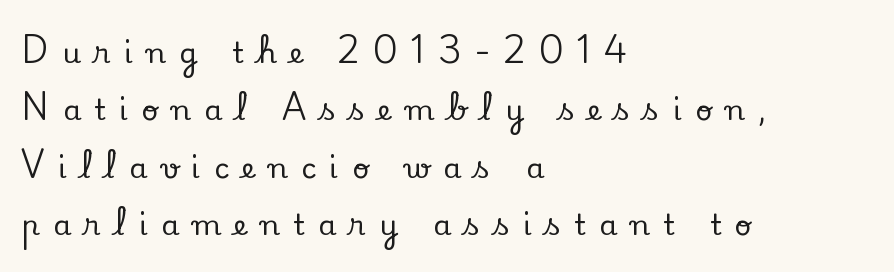
The image shows 29 px text type, upright; set left-aligned, loose line spacing (1.98x), unusually wide letter spacing (+0.46 em), not underlined; low stroke contrast and a small x-height.
